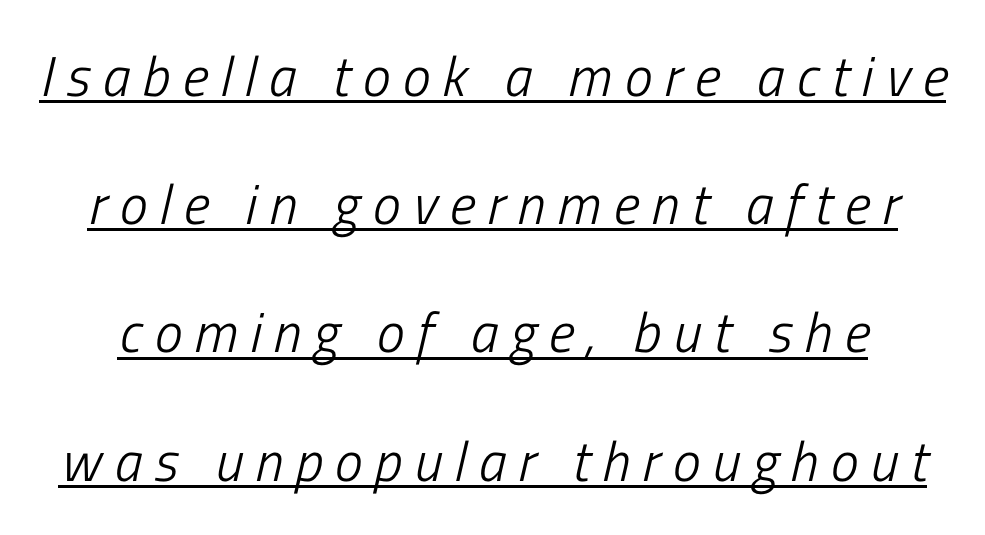
{"italic": "yes", "lean": "right", "slant_degrees": 13, "bold": "no", "weight": "light", "width": "condensed", "stroke_contrast": "low", "x_height": "medium", "monospaced": "no", "underline": "yes", "line_spacing": "loose", "line_spacing_ratio": 2.29, "letter_spacing": "wide", "letter_spacing_em": 0.22, "glyph_px": 56}
